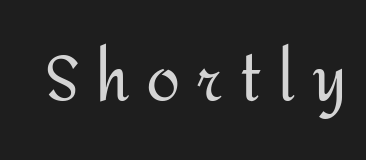
The font family rendered here belongs to the sans-serif group. The font is comparable to plain body text, perhaps lighter. Bare-footed words on every line. Proportional: the letters do not fall into vertical columns.
